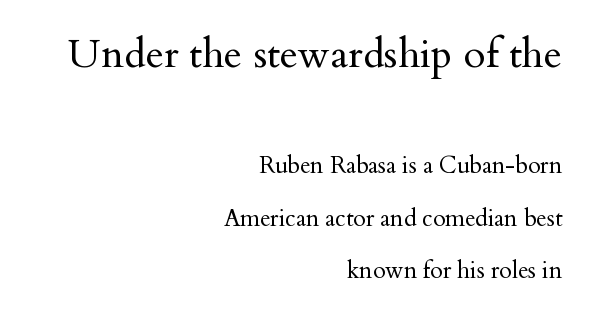
The image shows 40 px regular-weight serif type, upright; set right-aligned, loose line spacing (2.28x), normal letter spacing, not underlined; the first (top) block is 1.74x larger; medium stroke contrast and a small x-height.
